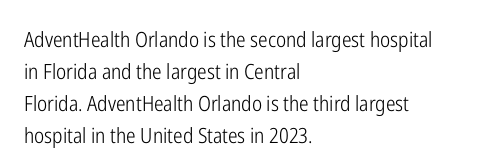
{"italic": "no", "bold": "no", "underline": "no", "align": "left", "line_spacing": "normal", "line_spacing_ratio": 1.52, "letter_spacing": "normal", "letter_spacing_em": 0.0, "glyph_px": 21}
